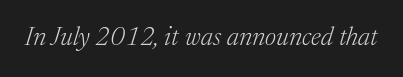
Q: Is the text bold? A: No.
Q: Is the text italic (slanted)? A: Yes, it leans right by about 17 degrees.
Q: Is the text underlined? A: No.
Q: Is the spacing between letters normal or unusually wide? A: Normal.
